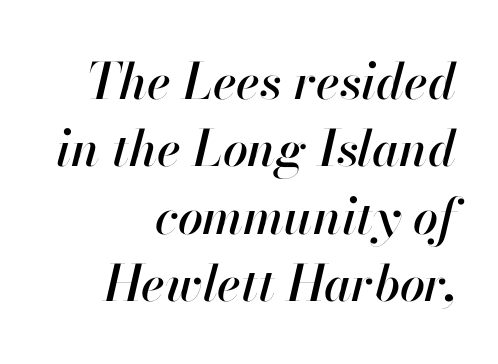
{"italic": "yes", "lean": "right", "slant_degrees": 13, "width": "normal", "stroke_contrast": "high", "x_height": "small", "monospaced": "no", "underline": "no", "align": "right", "line_spacing": "normal", "line_spacing_ratio": 1.35, "letter_spacing": "normal", "letter_spacing_em": 0.0, "glyph_px": 50}
